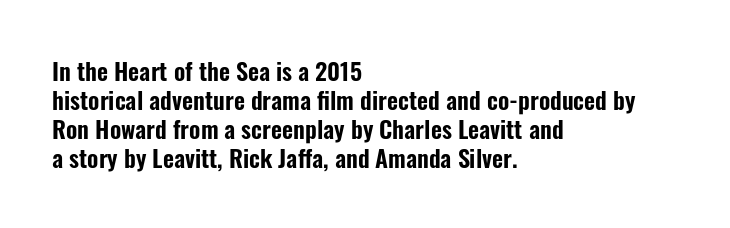
The image shows 24 px text type, upright; set left-aligned, line spacing 1.21x, normal letter spacing, not underlined.
